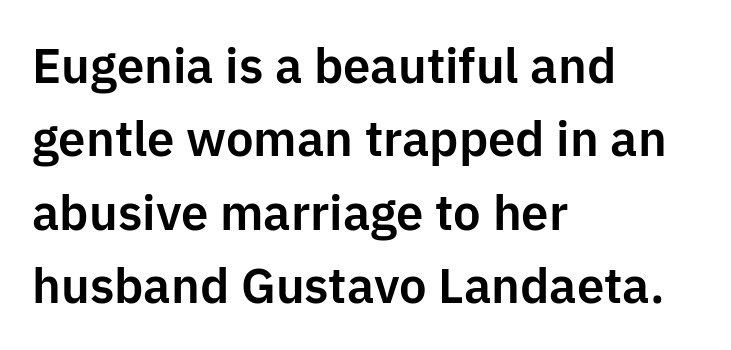
{"serif": "no", "italic": "no", "width": "normal", "stroke_contrast": "low", "x_height": "medium", "monospaced": "no", "underline": "no", "align": "left", "line_spacing": "normal", "line_spacing_ratio": 1.5, "letter_spacing": "normal", "letter_spacing_em": 0.0, "glyph_px": 49}
